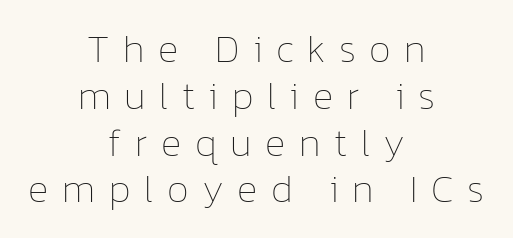
{"italic": "no", "bold": "no", "weight": "thin", "width": "normal", "stroke_contrast": "low", "x_height": "medium", "monospaced": "no", "underline": "no", "align": "center", "line_spacing_ratio": 1.2, "letter_spacing": "wide", "letter_spacing_em": 0.35, "glyph_px": 39}
